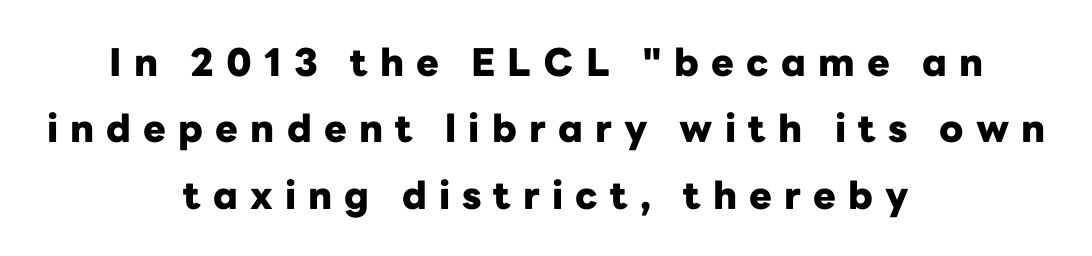
The image shows 38 px heavy sans-serif type, upright; set centered, line spacing 1.75x, unusually wide letter spacing (+0.32 em), not underlined; low stroke contrast and a medium x-height.
